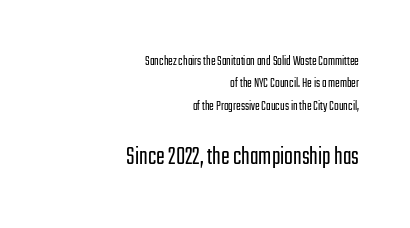
Descenders hang freely into open space. Caption: upper text group reduced, lower text group enlarged. Does the copy run flush right? Yes — the right margin is perfectly even. Letters have the restrained weight of plain body copy at most. There is no visible air inserted between adjacent glyphs.
